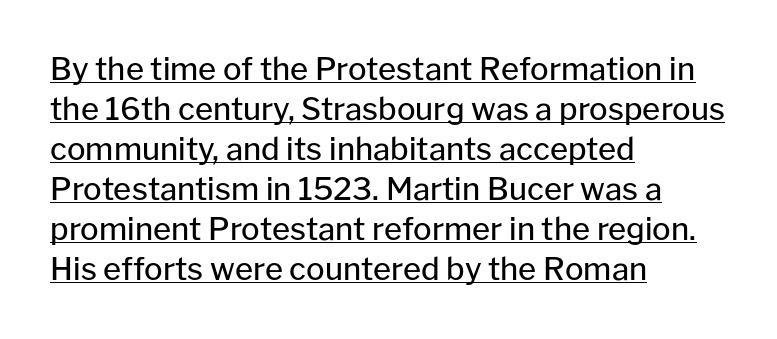
Underlined type. The rendering anchors every line to the left-hand side. Words appear dense and cohesive because spacing is normal. Vertical stems look standard width or narrower in stroke.
